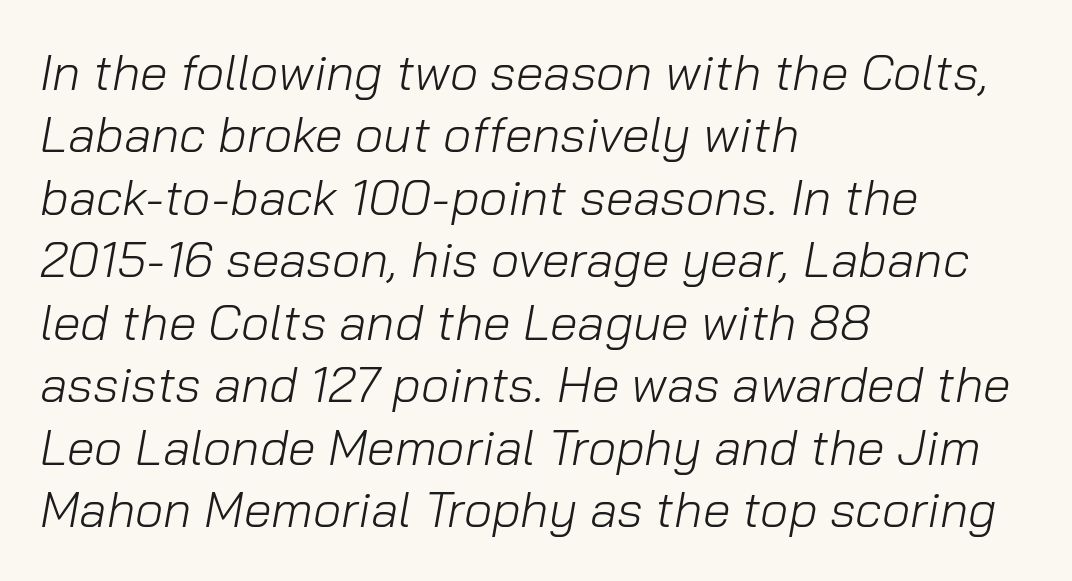
{"italic": "yes", "lean": "right", "slant_degrees": 10, "bold": "no", "weight": "light", "width": "normal", "stroke_contrast": "low", "x_height": "medium", "monospaced": "no", "underline": "no", "align": "left", "line_spacing": "normal", "line_spacing_ratio": 1.25, "letter_spacing": "normal", "letter_spacing_em": 0.0, "glyph_px": 50}
